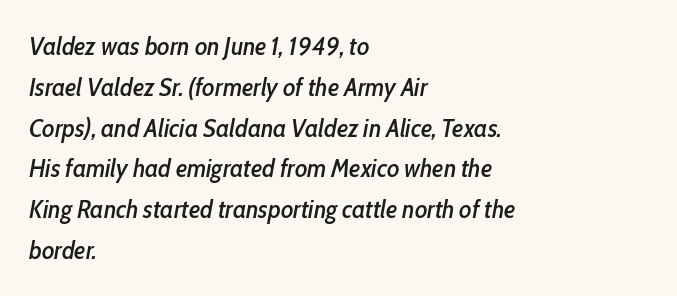
The image shows 26 px text type, italic (leaning right); set left-aligned, normal line spacing (1.57x), normal letter spacing, not underlined.
